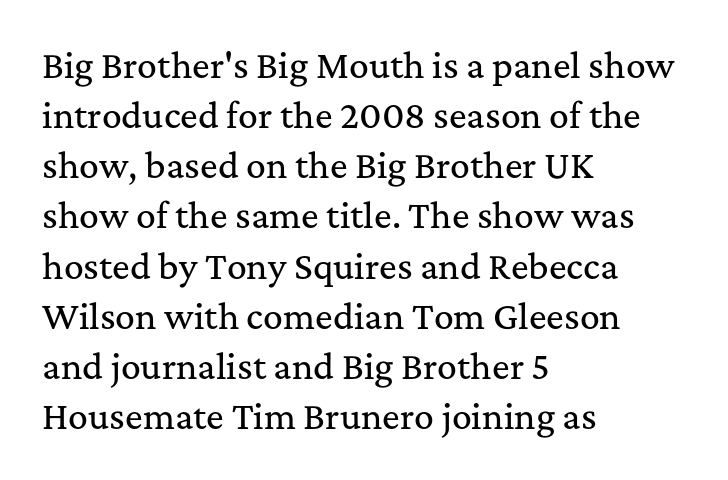
Left-aligned paragraph, ragged on the right. These lines are rendered in a variable-pitch font. A typesetter would label this face a serif. This sample uses an upright cut, with every glyph sitting square on the baseline. The horizontal fit of the characters is conventional and even. Is there much room between lines? A standard amount, neither cramped nor airy.
